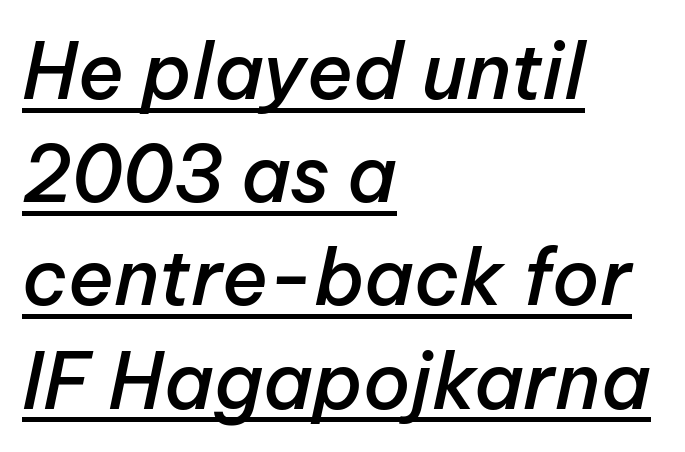
{"italic": "yes", "lean": "right", "slant_degrees": 12, "bold": "semi", "weight": "semibold", "width": "normal", "stroke_contrast": "low", "x_height": "medium", "monospaced": "no", "underline": "yes", "align": "left", "line_spacing": "normal", "line_spacing_ratio": 1.34, "letter_spacing": "normal", "letter_spacing_em": 0.0, "glyph_px": 77}
